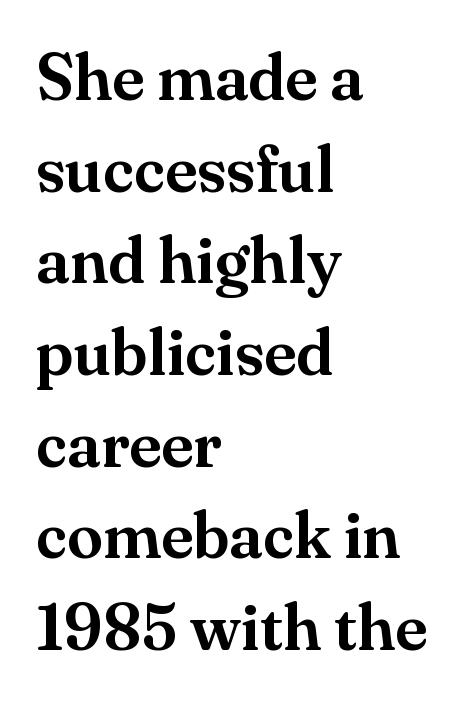
The image shows 65 px serif type, upright; set left-aligned, normal line spacing (1.41x), normal letter spacing, not underlined; medium stroke contrast and a small x-height.
